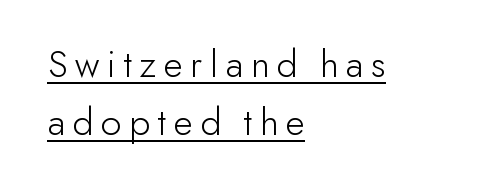
{"serif": "no", "italic": "no", "bold": "no", "weight": "light", "width": "normal", "stroke_contrast": "low", "x_height": "small", "monospaced": "no", "underline": "yes", "align": "left", "line_spacing": "normal", "line_spacing_ratio": 1.46, "glyph_px": 40}
